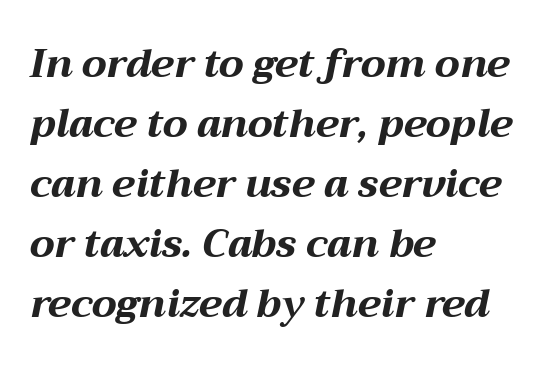
Caption: bold face, heavy strokes. Proportional: the letters do not fall into vertical columns. This sample uses plain, unmodified letter spacing. The lettering tilts uniformly, giving the passage an italic look.
